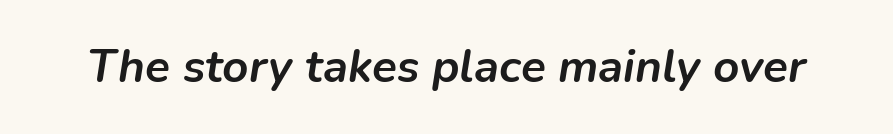
A dark, heavy texture on the line: the type is bold. Words appear dense and cohesive because spacing is normal. Every character sits at an angle, as italics do. Proportional: the letters do not fall into vertical columns. The area under the type is left untouched.
